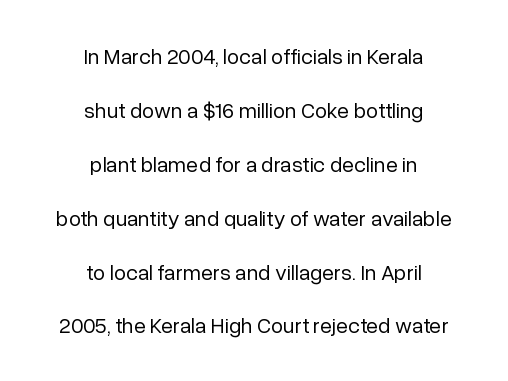
{"italic": "no", "bold": "no", "underline": "no", "align": "center", "line_spacing": "loose", "line_spacing_ratio": 2.45, "letter_spacing": "normal", "letter_spacing_em": 0.0, "glyph_px": 22}
